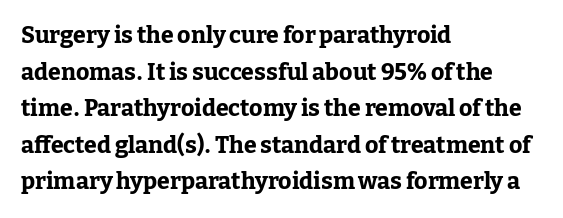
The image shows 23 px bold type, upright; set left-aligned, normal line spacing (1.59x), normal letter spacing, not underlined.
